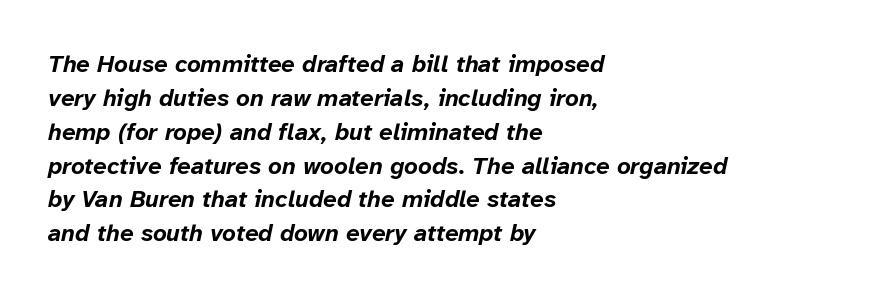
{"italic": "yes", "lean": "right", "slant_degrees": 12, "bold": "yes", "underline": "no", "align": "left", "line_spacing": "normal", "line_spacing_ratio": 1.41, "letter_spacing": "normal", "letter_spacing_em": 0.0, "glyph_px": 24}
